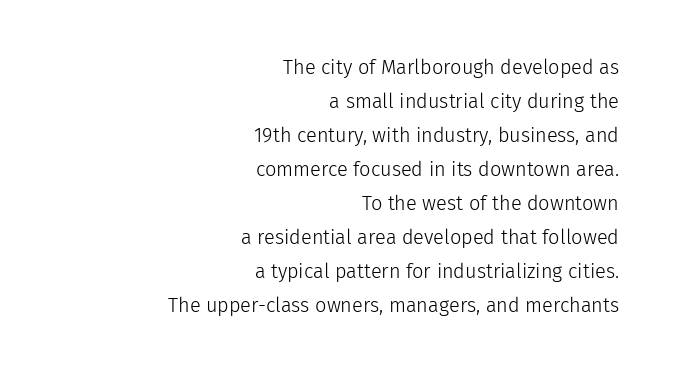
{"italic": "no", "bold": "no", "underline": "no", "align": "right", "line_spacing": "normal", "line_spacing_ratio": 1.7, "letter_spacing": "normal", "letter_spacing_em": 0.0, "glyph_px": 20}
